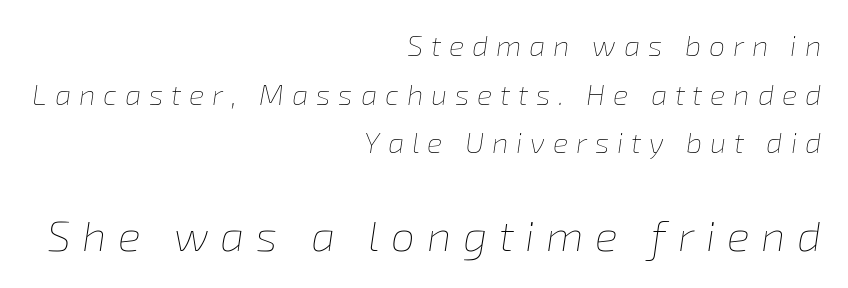
{"italic": "yes", "lean": "right", "slant_degrees": 8, "bold": "no", "weight": "thin", "width": "normal", "stroke_contrast": "low", "x_height": "medium", "monospaced": "no", "underline": "no", "align": "right", "line_spacing": "normal", "line_spacing_ratio": 1.68, "letter_spacing": "wide", "letter_spacing_em": 0.27, "larger_block": "second", "size_ratio": 1.48, "glyph_px": 43}
